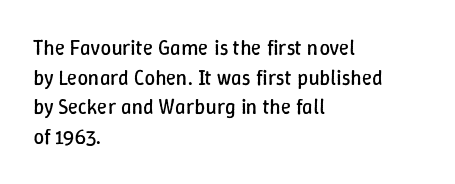
{"italic": "no", "bold": "no", "underline": "no", "align": "left", "line_spacing": "normal", "line_spacing_ratio": 1.41, "letter_spacing": "normal", "letter_spacing_em": 0.0, "glyph_px": 21}
